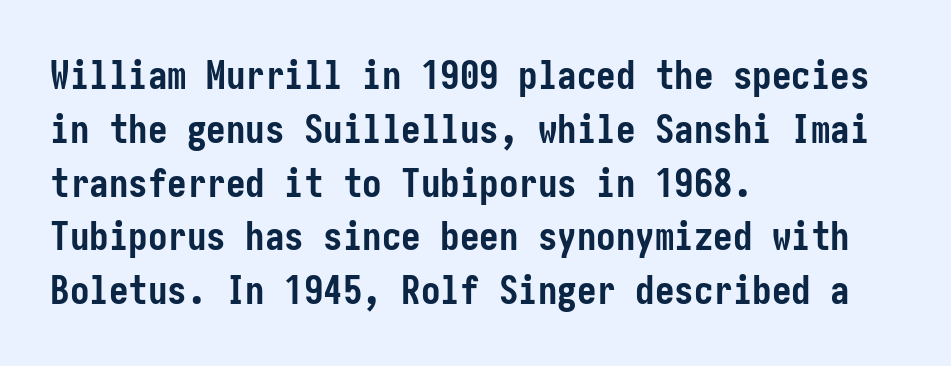
These lines sit exactly where default settings would place them. Letterform terminals end flat and unadorned throughout the passage. The passage is arranged the way most books set body copy — flush left. Does the lettering tilt? It doesn't — this is upright.
